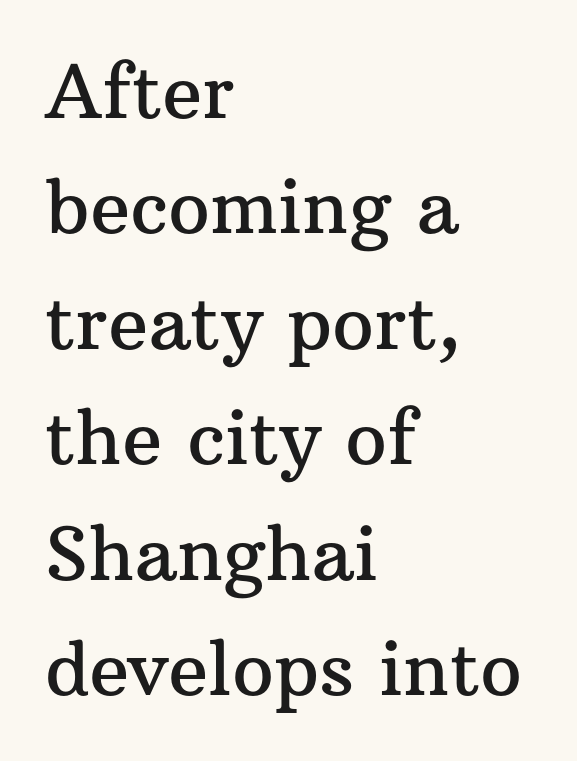
Q: Is the text italic (slanted)? A: No, it is upright.
Q: Is the typeface a serif or a sans-serif typeface? A: Serif.
Q: Is the text underlined? A: No.
Q: How is the paragraph aligned? A: Left-aligned.
Q: Is the spacing between letters normal or unusually wide? A: Normal.
Q: Is the spacing between lines tight, normal or loose? A: Normal.
Q: Width (condensed, normal, or wide)? A: Normal.
Q: Stroke contrast? A: Medium.
Q: x-height? A: Medium.
Q: Monospaced? A: No.
